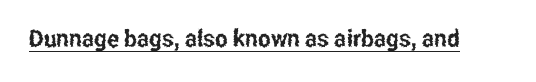
Q: Is the text italic (slanted)? A: No, it is upright.
Q: Is the text underlined? A: Yes.
Q: Is the spacing between letters normal or unusually wide? A: Normal.
